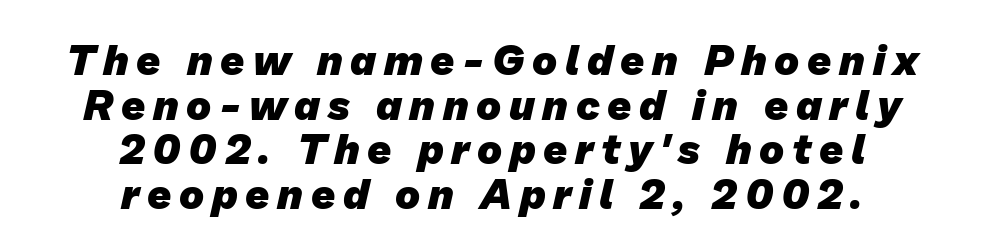
The space directly below the letters is spotless. Font category for this specimen: sans-serif. Horizontally, the lines are justified to the midpoint only. Students, this is bold: see how much ink each stroke carries.
